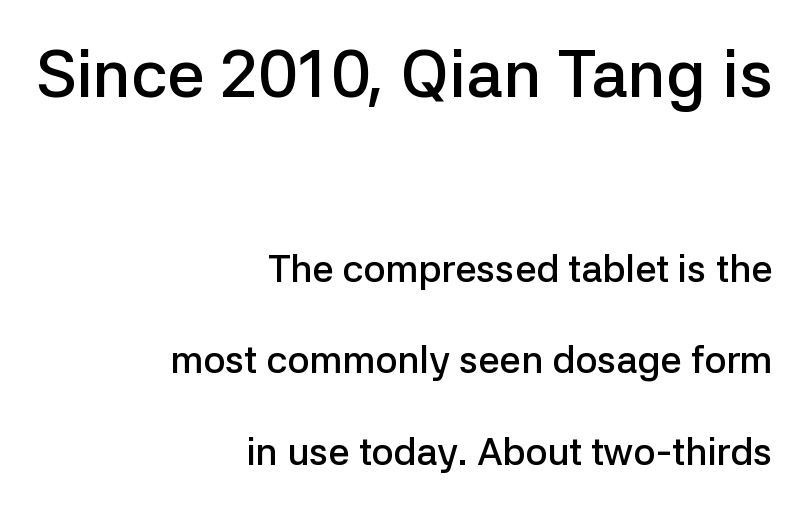
{"serif": "no", "italic": "no", "bold": "semi", "weight": "semibold", "width": "normal", "stroke_contrast": "low", "x_height": "medium", "monospaced": "no", "underline": "no", "align": "right", "line_spacing": "loose", "line_spacing_ratio": 2.4, "letter_spacing": "normal", "letter_spacing_em": 0.0, "larger_block": "first", "size_ratio": 1.74, "glyph_px": 66}
